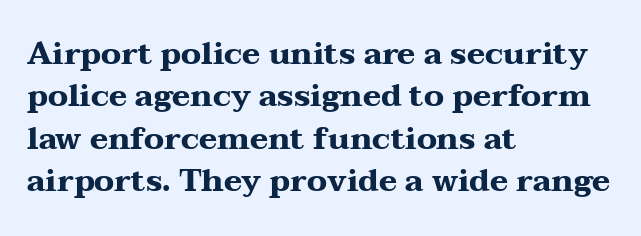
The image shows 31 px heavy, wide serif type, upright; set left-aligned, normal line spacing (1.37x), normal letter spacing, not underlined; medium stroke contrast and a medium x-height.
